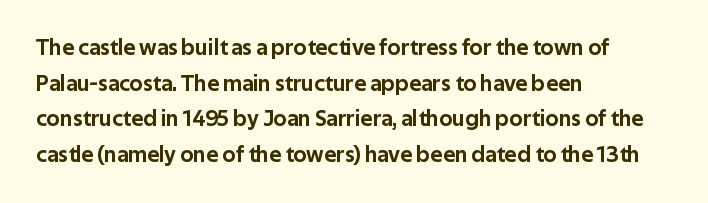
{"italic": "no", "underline": "no", "align": "left", "line_spacing": "normal", "line_spacing_ratio": 1.55, "letter_spacing": "normal", "letter_spacing_em": 0.0, "glyph_px": 23}
